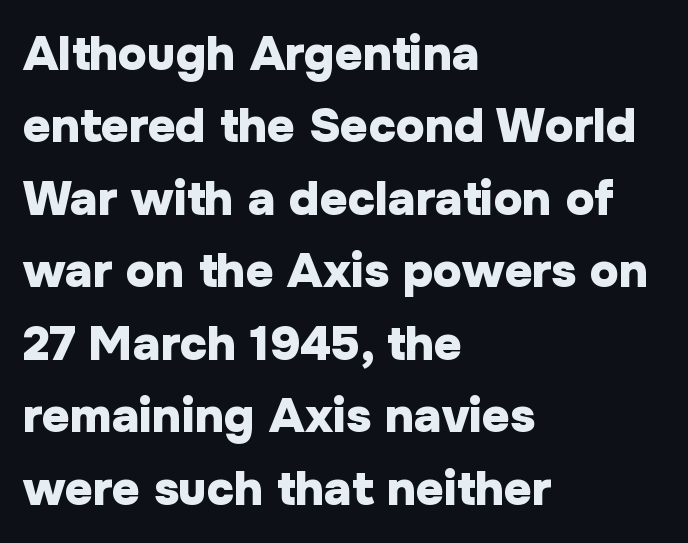
Q: Is the text bold? A: Yes.
Q: Is the text italic (slanted)? A: No, it is upright.
Q: Is the typeface a serif or a sans-serif typeface? A: Sans-serif.
Q: Is the text underlined? A: No.
Q: How is the paragraph aligned? A: Left-aligned.
Q: Is the spacing between letters normal or unusually wide? A: Normal.
Q: Is the spacing between lines tight, normal or loose? A: Normal.
Q: Width (condensed, normal, or wide)? A: Normal.
Q: Stroke contrast? A: Low.
Q: x-height? A: Medium.
Q: Monospaced? A: No.
